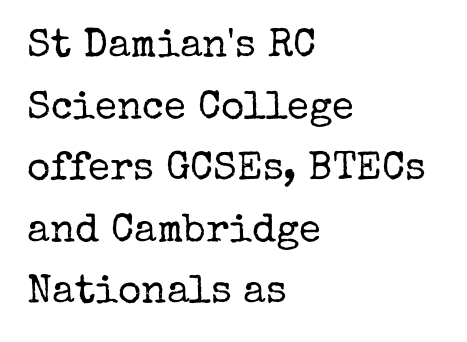
Q: Is the text bold? A: No.
Q: Is the text italic (slanted)? A: No, it is upright.
Q: Is the typeface a serif or a sans-serif typeface? A: Serif.
Q: Is the text underlined? A: No.
Q: How is the paragraph aligned? A: Left-aligned.
Q: Is the spacing between letters normal or unusually wide? A: Normal.
Q: Is the spacing between lines tight, normal or loose? A: Normal.
Q: Width (condensed, normal, or wide)? A: Normal.
Q: Stroke contrast? A: Low.
Q: x-height? A: Medium.
Q: Monospaced? A: No.
